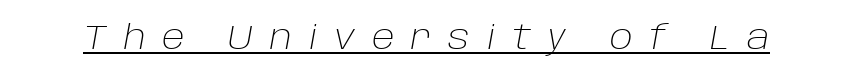
Q: Is the text bold? A: No.
Q: Is the text italic (slanted)? A: Yes, it leans right by about 10 degrees.
Q: Is the text underlined? A: Yes.
Q: Is the spacing between letters normal or unusually wide? A: Unusually wide.
Q: Width (condensed, normal, or wide)? A: Normal.
Q: Stroke contrast? A: Low.
Q: x-height? A: Large.
Q: Monospaced? A: No.
